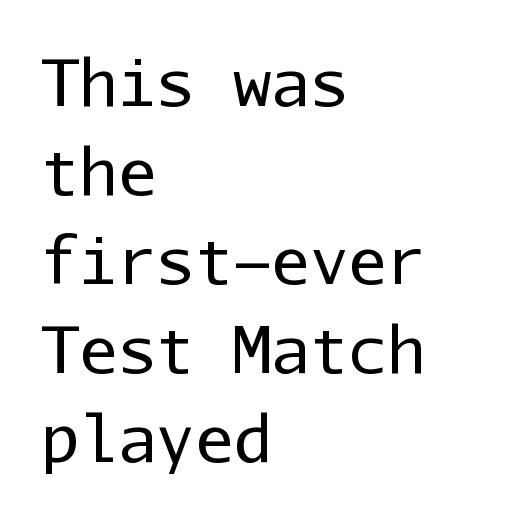
The baseline area is clear. Line spacing here is normal. Glyph-to-glyph distance matches everyday printed text. Does the type have serifs? No, each stem ends abruptly.
